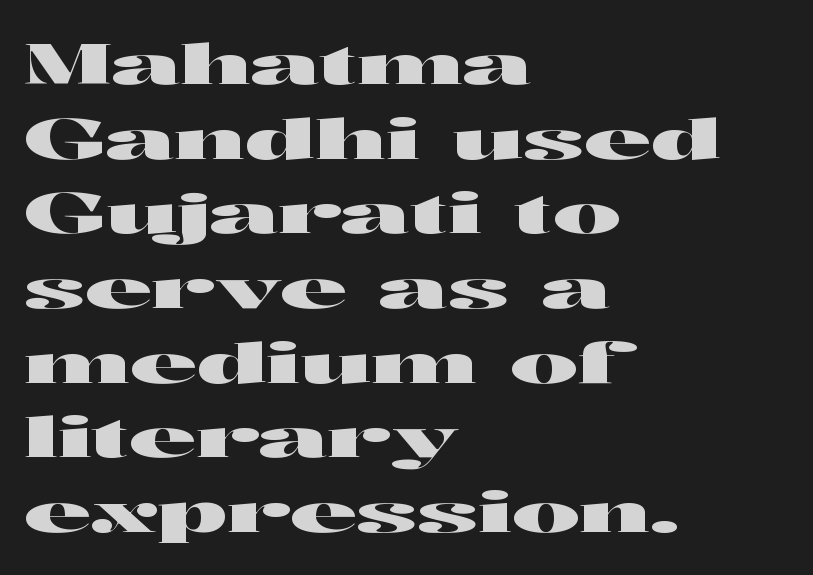
{"serif": "no", "italic": "no", "width": "wide", "stroke_contrast": "high", "x_height": "medium", "monospaced": "no", "underline": "no", "align": "left", "line_spacing": "normal", "line_spacing_ratio": 1.31, "letter_spacing": "normal", "letter_spacing_em": 0.0, "glyph_px": 57}
